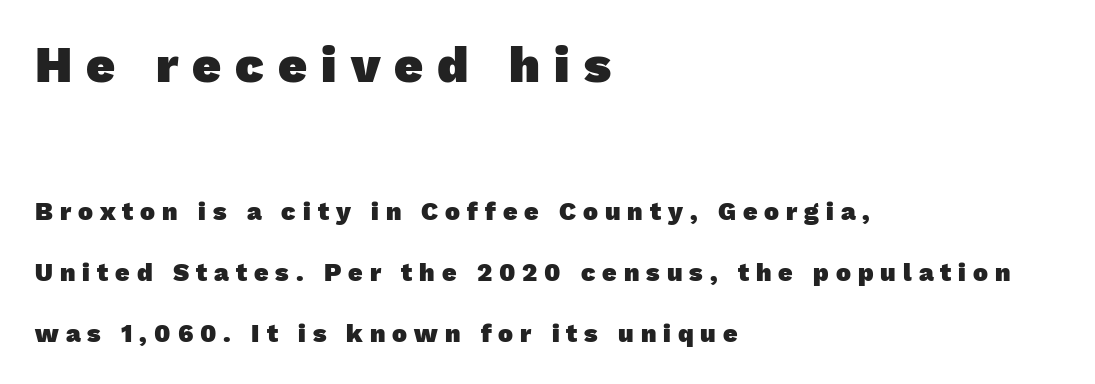
The image shows 50 px heavy sans-serif type; set left-aligned, loose line spacing (2.43x), unusually wide letter spacing (+0.28 em), not underlined; the first (top) block is 2.0x larger; low stroke contrast and a medium x-height.
